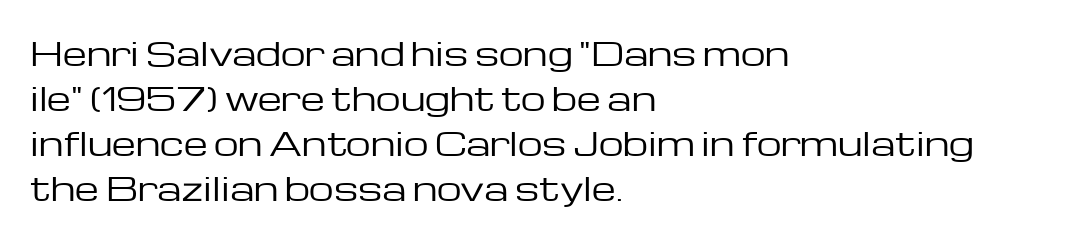
{"serif": "no", "italic": "no", "bold": "no", "weight": "regular", "width": "wide", "stroke_contrast": "low", "x_height": "medium", "monospaced": "no", "underline": "no", "align": "left", "line_spacing": "normal", "line_spacing_ratio": 1.45, "letter_spacing": "normal", "letter_spacing_em": 0.0, "glyph_px": 31}
